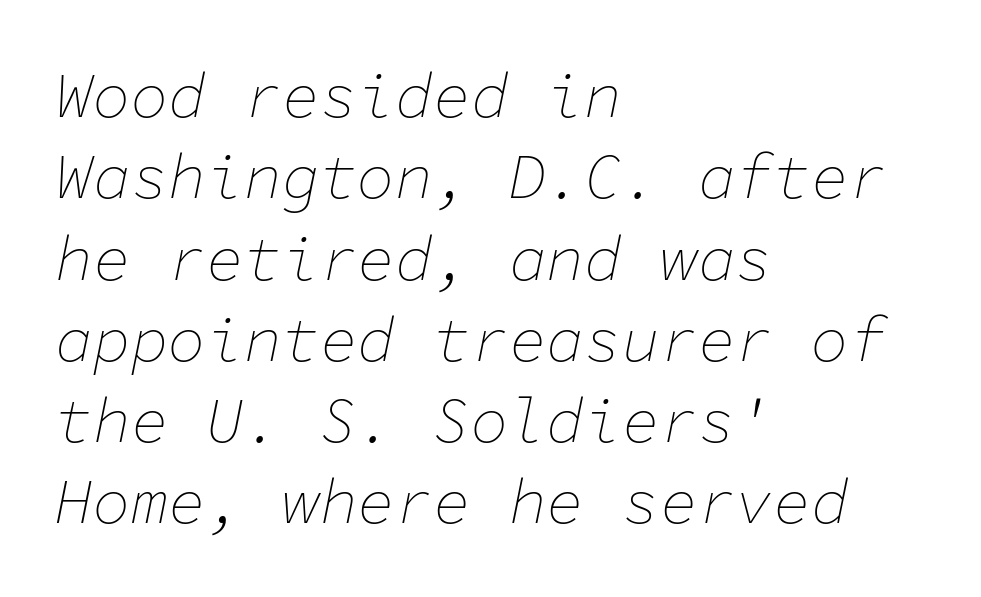
Q: Is the text bold? A: No.
Q: Is the text italic (slanted)? A: Yes, it leans right by about 11 degrees.
Q: Is the text underlined? A: No.
Q: How is the paragraph aligned? A: Left-aligned.
Q: Is the spacing between letters normal or unusually wide? A: Normal.
Q: Is the spacing between lines tight, normal or loose? A: Normal.
Q: Width (condensed, normal, or wide)? A: Normal.
Q: Stroke contrast? A: Low.
Q: x-height? A: Medium.
Q: Monospaced? A: Yes.
